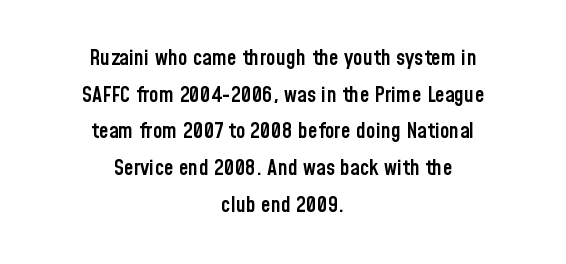
Unmarked baselines from the first word to the last. A centered setting, common on invitations and titles, is used for this passage. You could call the tracking neutral — neither tight nor loose. In terms of weight, the rendering is demibold, just under bold.
